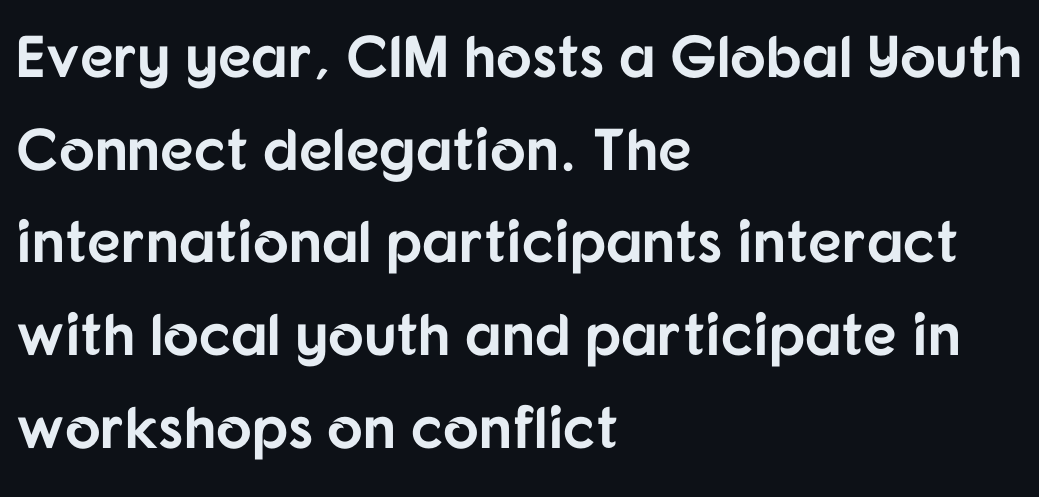
The image shows 59 px bold sans-serif type, upright; set left-aligned, normal line spacing (1.57x), normal letter spacing, not underlined; low stroke contrast and a medium x-height.
